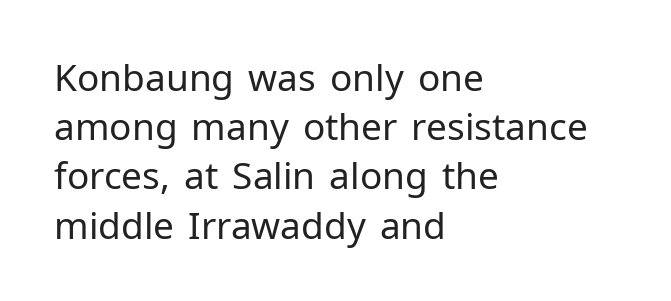
The image shows 37 px regular-weight sans-serif type, upright; set left-aligned, normal line spacing (1.33x), normal letter spacing, not underlined; low stroke contrast and a medium x-height.
